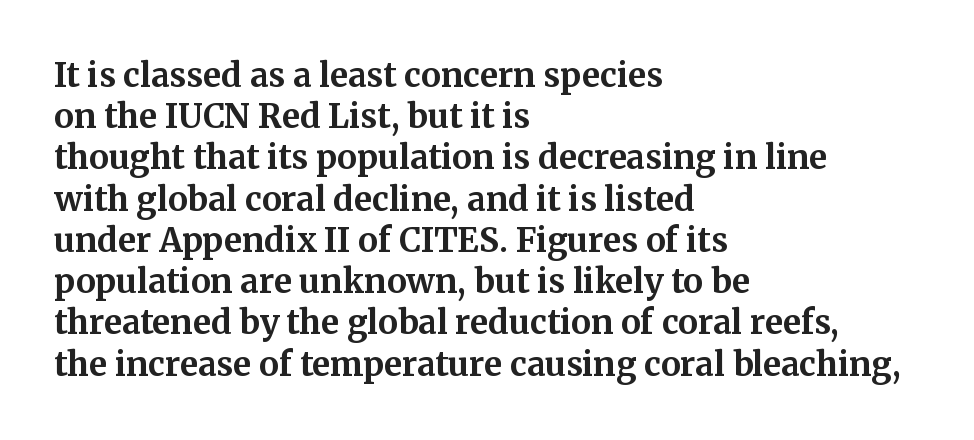
The characters display serif detailing at their extremities. A typesetter would call this zero additional tracking. The compositor pushed each line to the left boundary. Characters remain perfectly vertical along every line.
